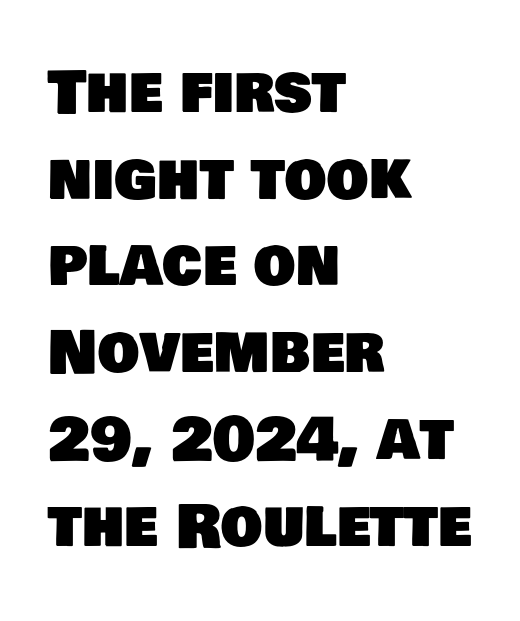
Character widths vary here, with narrow letters taking less room than wide ones. Short and long lines alike share a common starting point at left. Is the letter spacing exaggerated? No — it looks like the ordinary default. No feet cap the strokes, marking this as sans-serif type. Whoever set this chose a conventional vertical rhythm.
